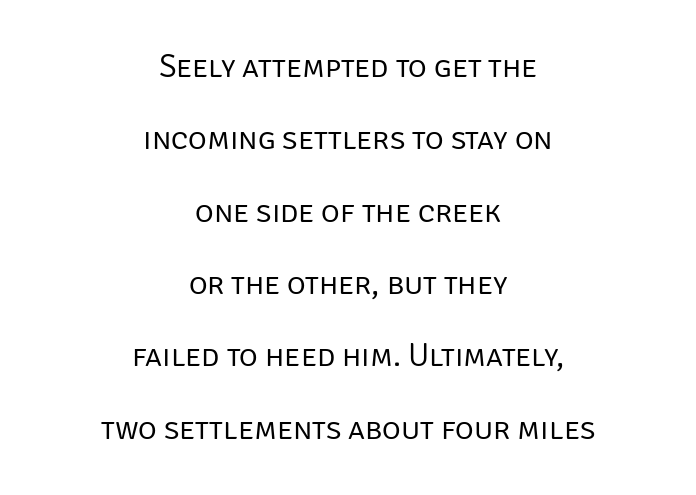
{"serif": "no", "italic": "no", "bold": "no", "weight": "regular", "width": "normal", "stroke_contrast": "low", "x_height": "large", "monospaced": "no", "underline": "no", "align": "center", "line_spacing": "loose", "line_spacing_ratio": 2.26, "letter_spacing": "normal", "letter_spacing_em": 0.0, "glyph_px": 32}
